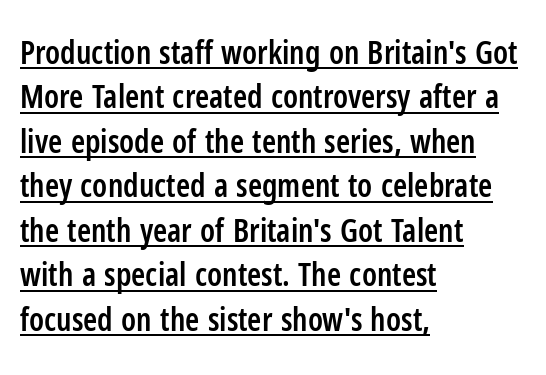
The image shows 32 px semibold, condensed sans-serif type, upright; set left-aligned, normal line spacing (1.39x), normal letter spacing, underlined; low stroke contrast and a medium x-height.
